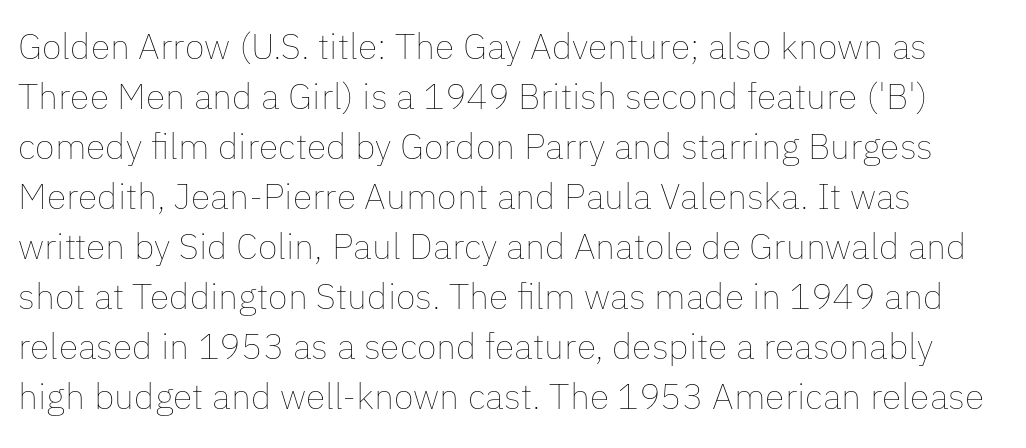
This sample keeps an unexceptional amount of space between lines. The passage shown is typed in a proportional face where columns would drift. The face used here is rendered with its standard letterfit. Words float on clear page, feet unadorned. The strokes carry an ordinary text weight at most.
